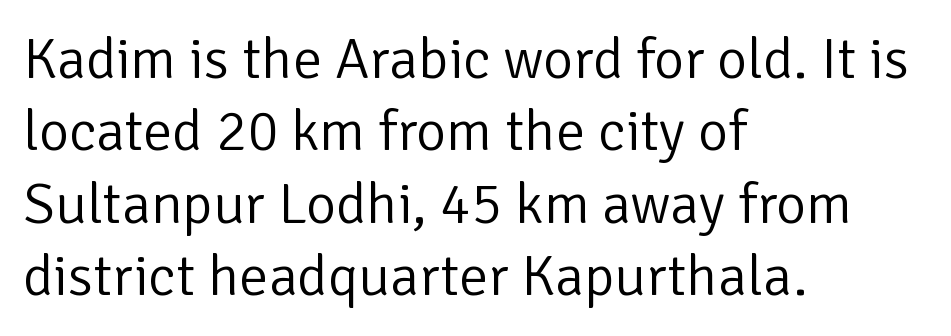
{"serif": "no", "italic": "no", "bold": "no", "weight": "light", "width": "normal", "stroke_contrast": "low", "x_height": "medium", "monospaced": "no", "underline": "no", "align": "left", "line_spacing": "normal", "line_spacing_ratio": 1.25, "letter_spacing": "normal", "letter_spacing_em": 0.0, "glyph_px": 58}
